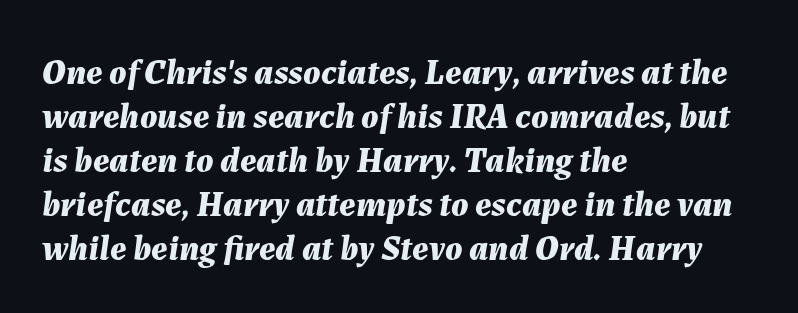
Q: Is the text bold? A: Yes.
Q: Is the text italic (slanted)? A: Yes, it leans right by about 7 degrees.
Q: Is the text underlined? A: No.
Q: How is the paragraph aligned? A: Left-aligned.
Q: Is the spacing between letters normal or unusually wide? A: Normal.
Q: Width (condensed, normal, or wide)? A: Normal.
Q: Stroke contrast? A: Medium.
Q: x-height? A: Medium.
Q: Monospaced? A: No.
